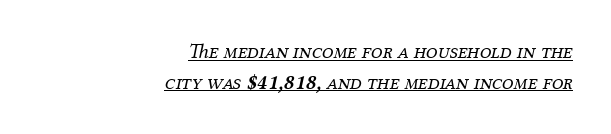
{"italic": "yes", "lean": "right", "slant_degrees": 12, "bold": "no", "underline": "yes", "align": "right", "line_spacing": "normal", "line_spacing_ratio": 1.46, "letter_spacing": "normal", "letter_spacing_em": 0.0, "glyph_px": 21}
